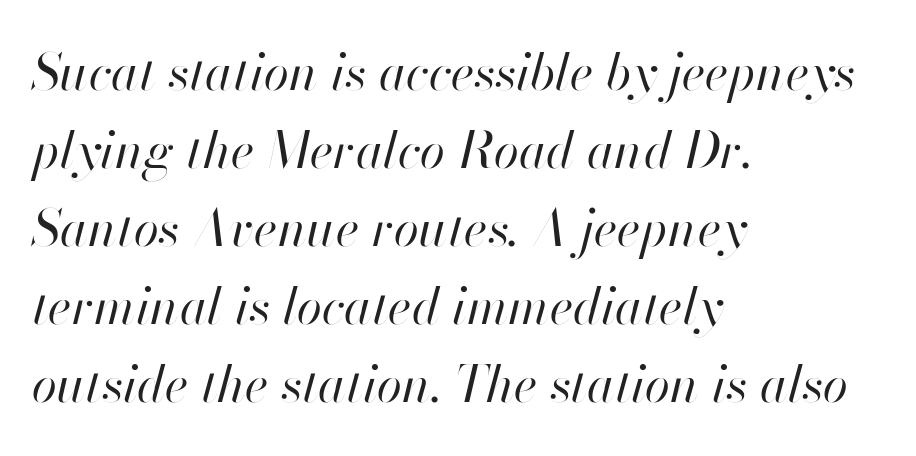
The face used here has a pronounced slope to its letters. Stem width sits at or under what a default text font uses. Line beginnings align vertically; line endings do not. Summary of vertical rhythm: regular, with standard interline spacing. The horizontal fit of the characters is conventional and even. Any mark beneath the type? The region is blank.
